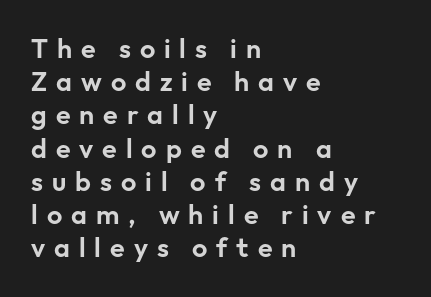
{"italic": "no", "underline": "no", "align": "left", "line_spacing_ratio": 1.23, "letter_spacing": "wide", "letter_spacing_em": 0.33, "glyph_px": 27}
